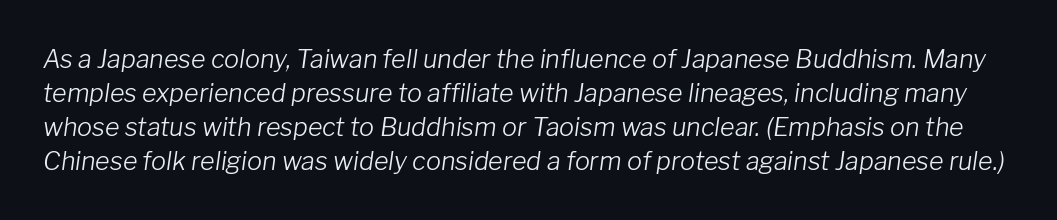
Q: Is the text bold? A: No.
Q: Is the text italic (slanted)? A: Yes, it leans right by about 8 degrees.
Q: Is the text underlined? A: No.
Q: Is the spacing between letters normal or unusually wide? A: Normal.
Q: Is the spacing between lines tight, normal or loose? A: Normal.
